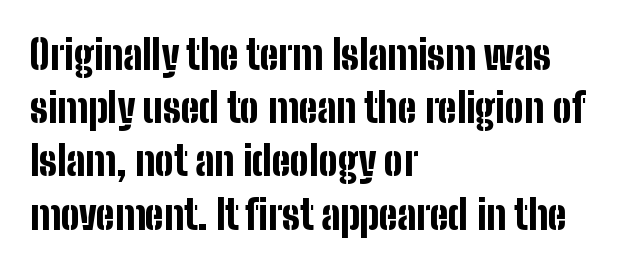
{"serif": "no", "italic": "no", "bold": "yes", "weight": "bold", "width": "condensed", "stroke_contrast": "low", "x_height": "medium", "monospaced": "no", "underline": "no", "align": "left", "line_spacing": "normal", "line_spacing_ratio": 1.33, "letter_spacing": "normal", "letter_spacing_em": 0.0, "glyph_px": 40}
